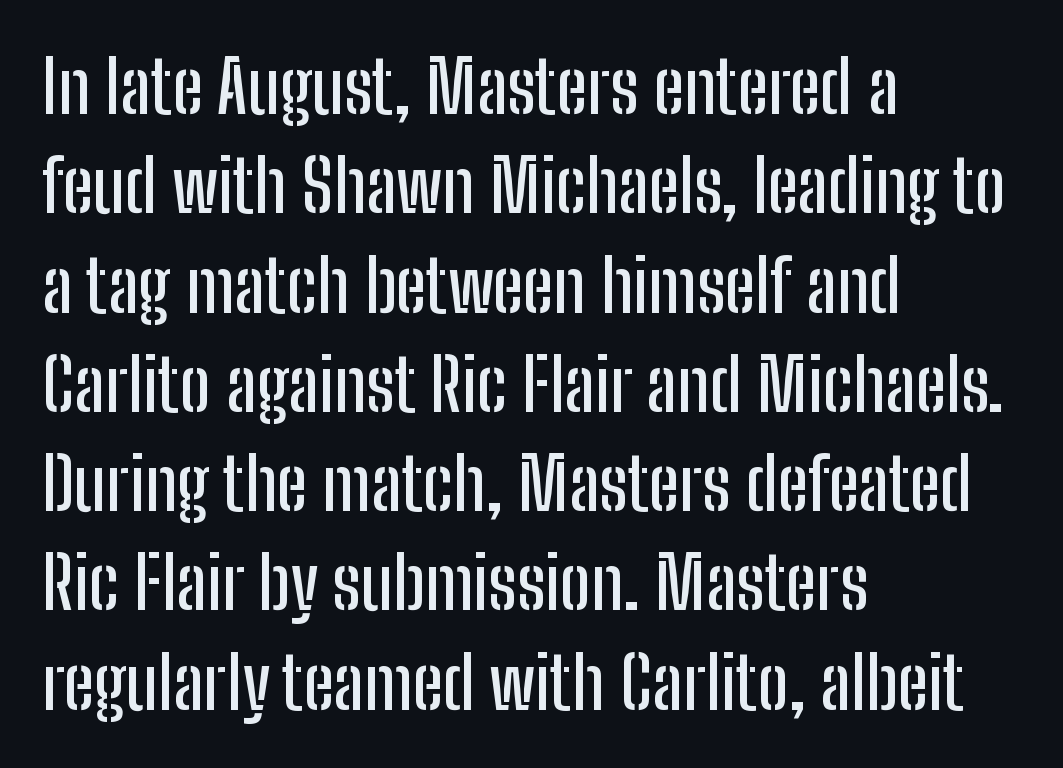
The image shows 73 px condensed sans-serif type, upright; set left-aligned, normal line spacing (1.36x), normal letter spacing, not underlined; low stroke contrast and a medium x-height.
